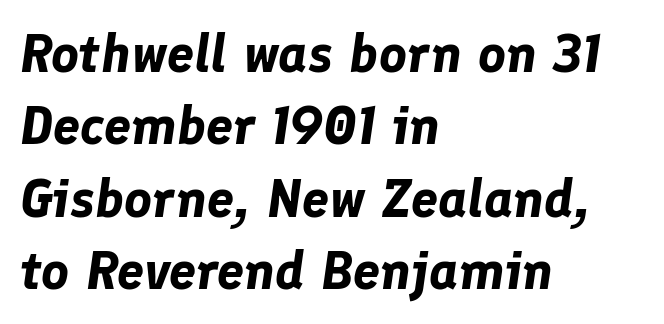
The image shows 54 px bold type, italic (leaning right); set left-aligned, normal line spacing (1.34x), normal letter spacing, not underlined; low stroke contrast and a medium x-height.
